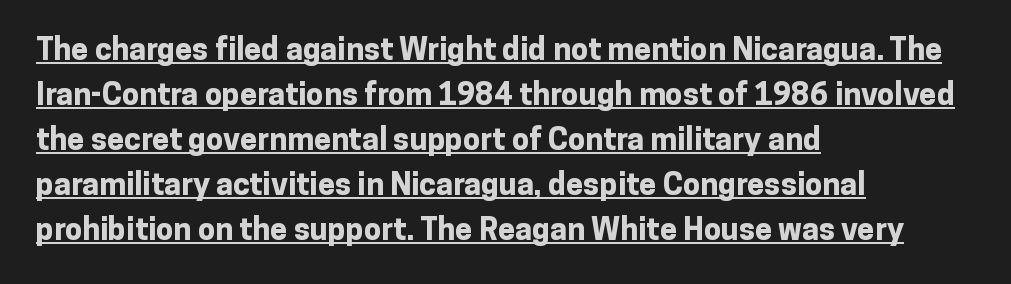
The image shows 31 px bold sans-serif type, upright; set left-aligned, normal line spacing (1.45x), normal letter spacing, underlined; low stroke contrast and a medium x-height.
